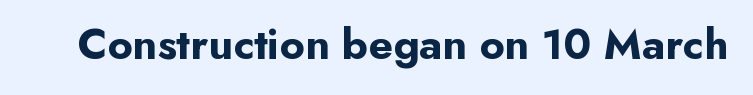
{"serif": "no", "italic": "no", "bold": "yes", "weight": "bold", "width": "normal", "stroke_contrast": "low", "x_height": "small", "monospaced": "no", "underline": "no", "letter_spacing": "normal", "letter_spacing_em": 0.0, "glyph_px": 44}
